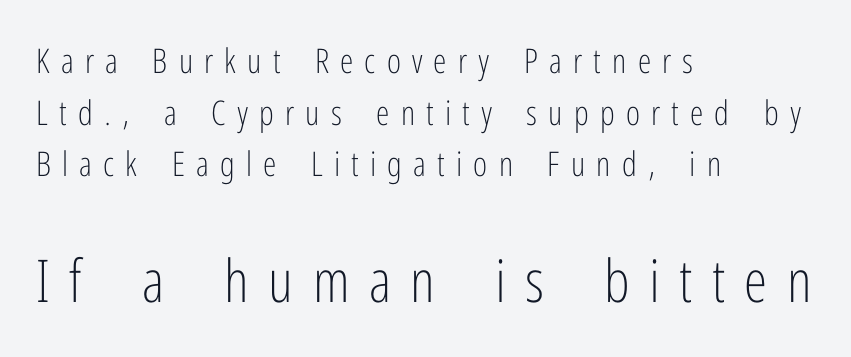
{"serif": "no", "italic": "no", "bold": "no", "weight": "light", "width": "condensed", "stroke_contrast": "low", "x_height": "medium", "monospaced": "no", "underline": "no", "align": "left", "line_spacing": "normal", "line_spacing_ratio": 1.52, "letter_spacing": "wide", "letter_spacing_em": 0.33, "larger_block": "second", "size_ratio": 1.74, "glyph_px": 59}
